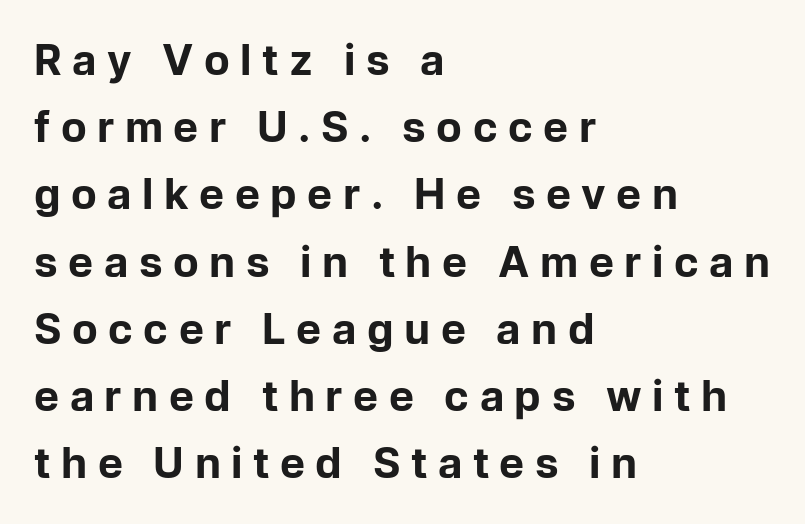
The paragraph has a hard left edge and a soft right edge. Honestly, the row spacing looks completely unremarkable. The designer went with a sans here, leaving each stem footless. Tracking here is generous; glyphs stand well apart from one another. Beneath every word, the page is bare.
